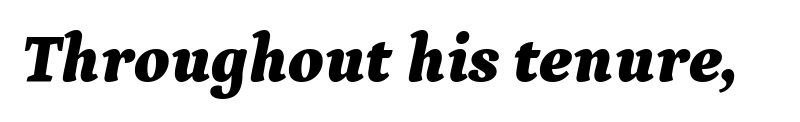
{"italic": "yes", "lean": "right", "slant_degrees": 9, "bold": "yes", "weight": "bold", "width": "normal", "stroke_contrast": "medium", "x_height": "medium", "monospaced": "no", "underline": "no", "letter_spacing": "normal", "letter_spacing_em": 0.0, "glyph_px": 68}
